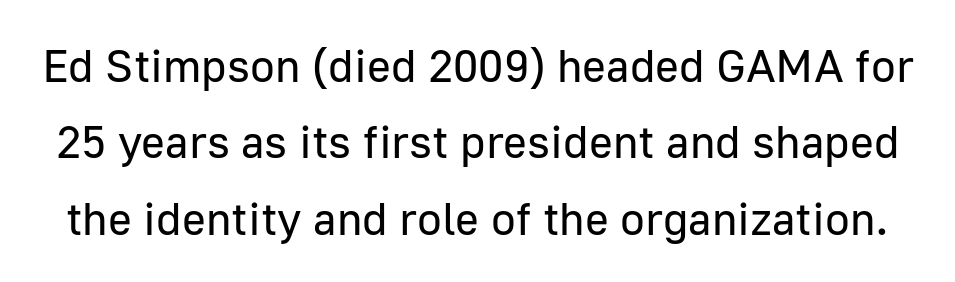
The typesetting does not lean heavy: it is not bold. The string is rendered with underlining switched off. You could call the tracking neutral — neither tight nor loose. Is this a sans? Yes — the strokes have no serifs. Think of a printed novel: that variable character pitch is what you see here.
